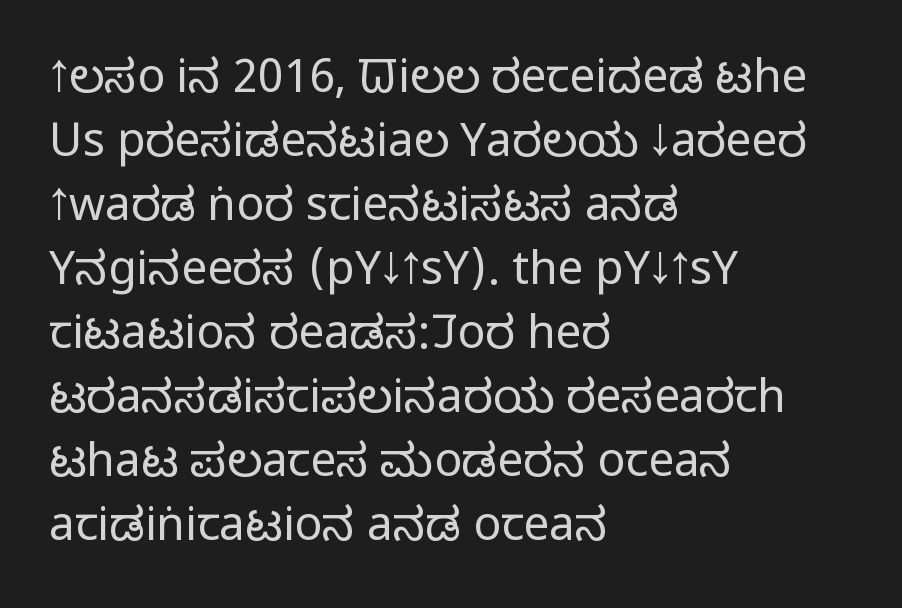
{"serif": "no", "italic": "no", "bold": "no", "weight": "regular", "width": "condensed", "stroke_contrast": "low", "x_height": "large", "monospaced": "no", "underline": "no", "align": "left", "line_spacing": "normal", "line_spacing_ratio": 1.39, "letter_spacing": "normal", "letter_spacing_em": 0.0, "glyph_px": 46}
